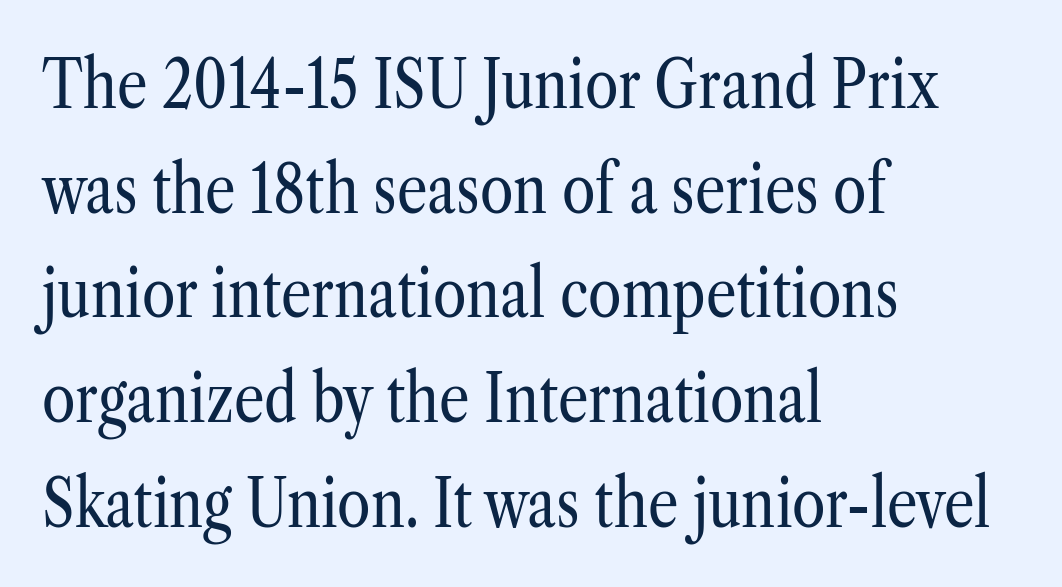
{"serif": "yes", "italic": "no", "bold": "no", "weight": "regular", "width": "condensed", "stroke_contrast": "low", "x_height": "medium", "monospaced": "no", "underline": "no", "align": "left", "line_spacing": "normal", "line_spacing_ratio": 1.54, "letter_spacing": "normal", "letter_spacing_em": 0.0, "glyph_px": 68}
